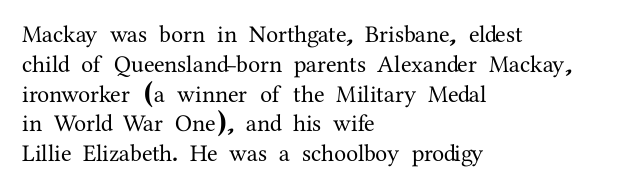
Q: Is the text italic (slanted)? A: No, it is upright.
Q: Is the text underlined? A: No.
Q: How is the paragraph aligned? A: Left-aligned.
Q: Is the spacing between letters normal or unusually wide? A: Normal.
